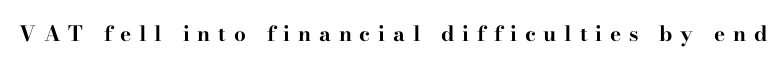
The letterforms stand isolated, each surrounded by extra space. Quick note: not italic, upright. A full-strength bold gives these letters their thick strokes. Each row of text sits above clean, open space.
